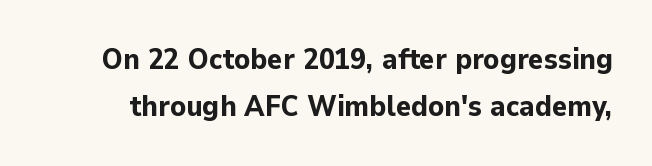
Q: Is the text bold? A: Yes.
Q: Is the text italic (slanted)? A: No, it is upright.
Q: Is the typeface a serif or a sans-serif typeface? A: Sans-serif.
Q: Is the text underlined? A: No.
Q: Is the spacing between letters normal or unusually wide? A: Normal.
Q: Is the spacing between lines tight, normal or loose? A: Normal.
Q: Width (condensed, normal, or wide)? A: Normal.
Q: Stroke contrast? A: Low.
Q: x-height? A: Medium.
Q: Monospaced? A: No.
